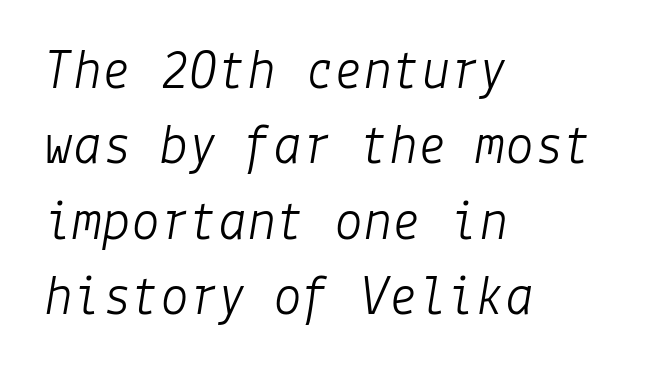
Q: Is the text bold? A: No.
Q: Is the text italic (slanted)? A: Yes, it leans right by about 9 degrees.
Q: Is the text underlined? A: No.
Q: How is the paragraph aligned? A: Left-aligned.
Q: Is the spacing between letters normal or unusually wide? A: Normal.
Q: Is the spacing between lines tight, normal or loose? A: Normal.
Q: Width (condensed, normal, or wide)? A: Normal.
Q: Stroke contrast? A: Low.
Q: x-height? A: Medium.
